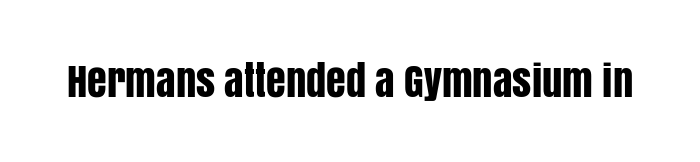
The image shows 40 px condensed sans-serif type, upright; set normal letter spacing, not underlined; low stroke contrast and a large x-height.
